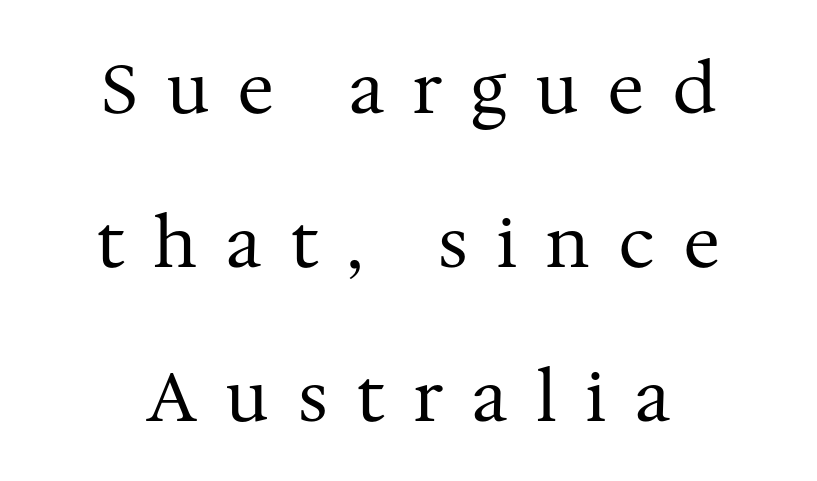
Q: Is the text bold? A: No.
Q: Is the text italic (slanted)? A: No, it is upright.
Q: Is the typeface a serif or a sans-serif typeface? A: Serif.
Q: Is the text underlined? A: No.
Q: How is the paragraph aligned? A: Centered.
Q: Is the spacing between letters normal or unusually wide? A: Unusually wide.
Q: Is the spacing between lines tight, normal or loose? A: Loose.
Q: Width (condensed, normal, or wide)? A: Normal.
Q: Stroke contrast? A: Medium.
Q: x-height? A: Medium.
Q: Monospaced? A: No.
